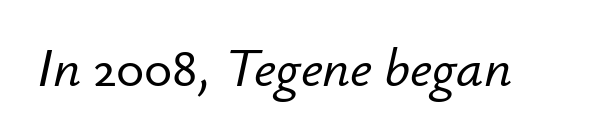
Q: Is the text italic (slanted)? A: Yes, it leans right by about 12 degrees.
Q: Is the text underlined? A: No.
Q: Is the spacing between letters normal or unusually wide? A: Normal.
Q: Width (condensed, normal, or wide)? A: Normal.
Q: Stroke contrast? A: Low.
Q: x-height? A: Small.
Q: Monospaced? A: No.
